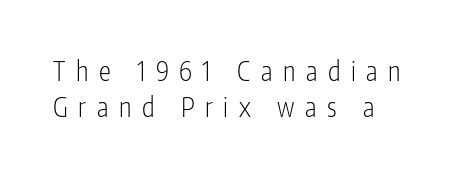
The image shows 27 px text type, upright; set left-aligned, normal line spacing (1.35x), unusually wide letter spacing (+0.39 em), not underlined.
